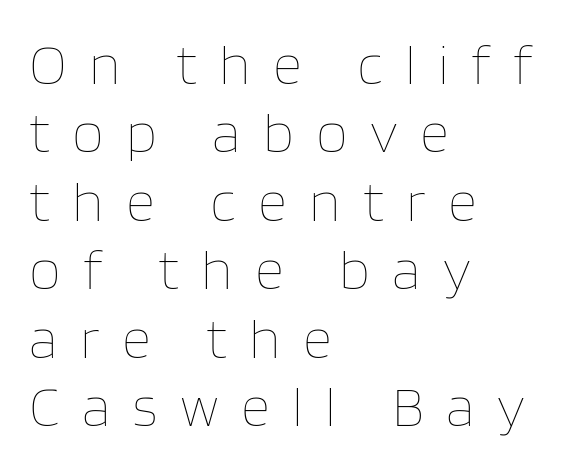
{"italic": "no", "bold": "no", "weight": "thin", "width": "normal", "stroke_contrast": "low", "x_height": "large", "monospaced": "no", "underline": "no", "align": "left", "line_spacing_ratio": 1.2, "letter_spacing": "wide", "letter_spacing_em": 0.39, "glyph_px": 57}
